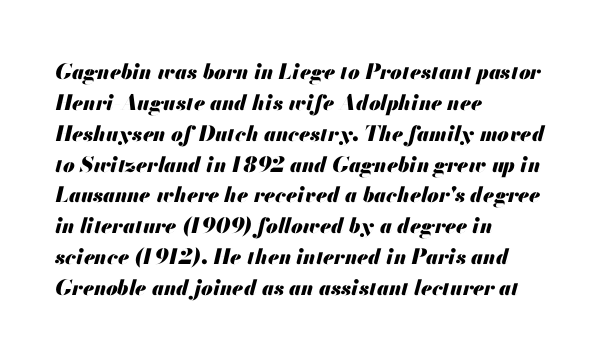
Q: Is the text bold? A: Yes.
Q: Is the text italic (slanted)? A: Yes, it leans right by about 13 degrees.
Q: Is the text underlined? A: No.
Q: How is the paragraph aligned? A: Left-aligned.
Q: Is the spacing between letters normal or unusually wide? A: Normal.
Q: Is the spacing between lines tight, normal or loose? A: Normal.
